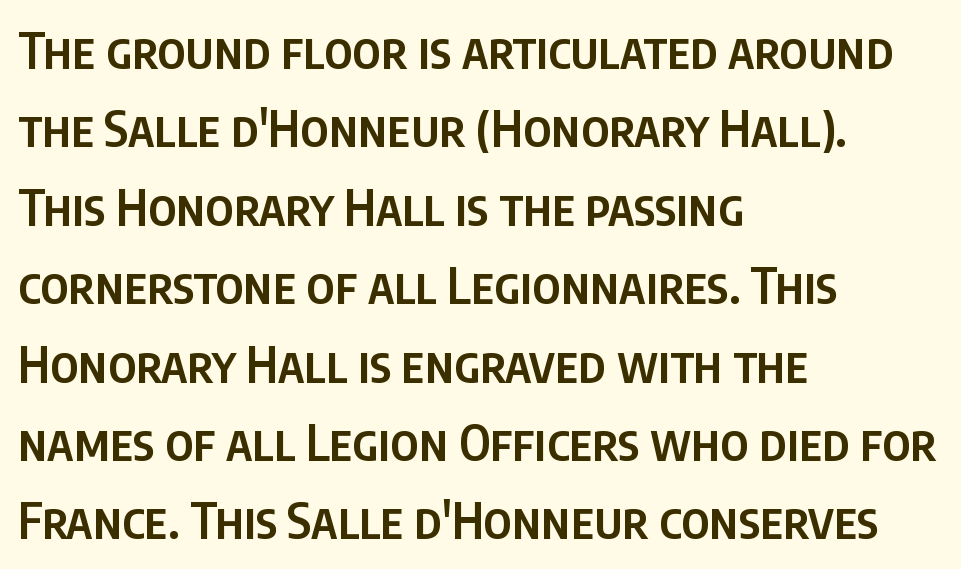
The image shows 49 px semibold, condensed sans-serif type, upright; set left-aligned, normal line spacing (1.6x), normal letter spacing, not underlined; low stroke contrast and a large x-height.
